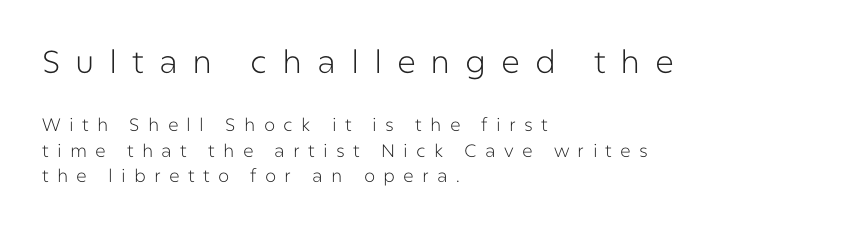
Q: Is the text bold? A: No.
Q: Is the text italic (slanted)? A: No, it is upright.
Q: Is the typeface a serif or a sans-serif typeface? A: Sans-serif.
Q: Is the text underlined? A: No.
Q: How is the paragraph aligned? A: Left-aligned.
Q: Is the spacing between letters normal or unusually wide? A: Unusually wide.
Q: Is the spacing between lines tight, normal or loose? A: Normal.
Q: Which block of text is set in a larger size, the first (top) or the second (bottom)? A: The first (top) one.
Q: Width (condensed, normal, or wide)? A: Normal.
Q: Stroke contrast? A: Low.
Q: x-height? A: Medium.
Q: Monospaced? A: No.
